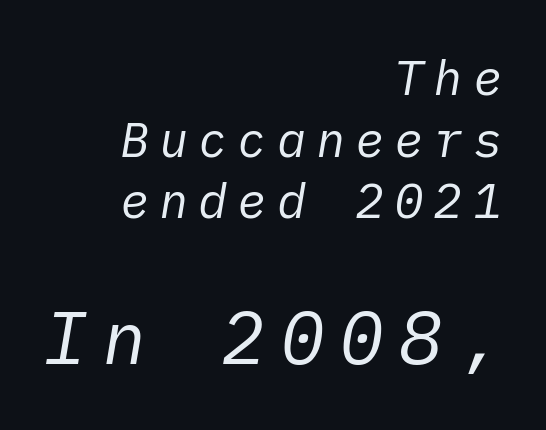
In terms of letterspacing, this is a distinctly airy, spread setting. Horizontal bands of white between lines are of average thickness. Any mark beneath the type? The region is blank. One-word summary of the alignment: right. Size hierarchy here favors the trailing block over the leading one.
